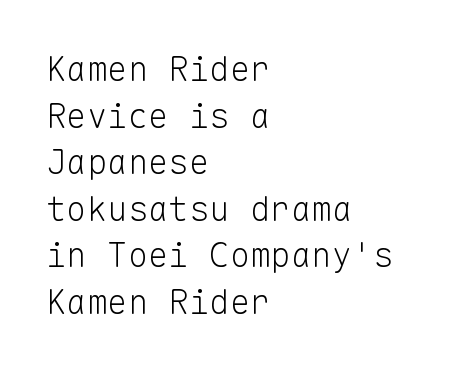
{"serif": "no", "italic": "no", "bold": "no", "weight": "light", "width": "normal", "stroke_contrast": "low", "x_height": "medium", "monospaced": "yes", "underline": "no", "align": "left", "line_spacing": "normal", "line_spacing_ratio": 1.37, "letter_spacing": "normal", "letter_spacing_em": 0.0, "glyph_px": 34}
